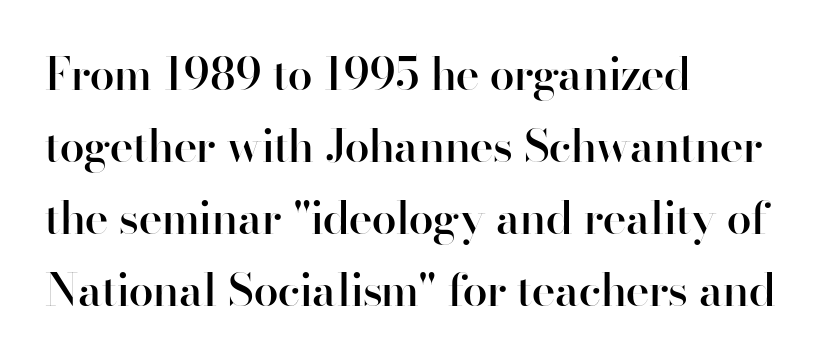
The image shows 45 px semibold sans-serif type, upright; set left-aligned, normal line spacing (1.6x), normal letter spacing, not underlined; high stroke contrast and a small x-height.
